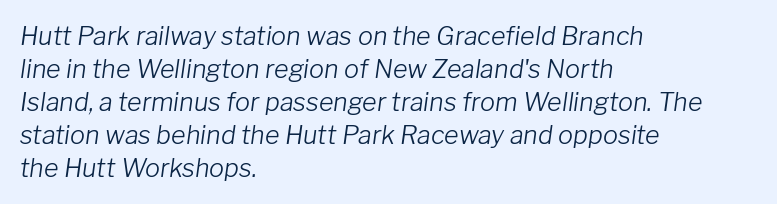
Q: Is the text bold? A: No.
Q: Is the text italic (slanted)? A: Yes, it leans right by about 8 degrees.
Q: Is the text underlined? A: No.
Q: How is the paragraph aligned? A: Left-aligned.
Q: Is the spacing between letters normal or unusually wide? A: Normal.
Q: Is the spacing between lines tight, normal or loose? A: Normal.
